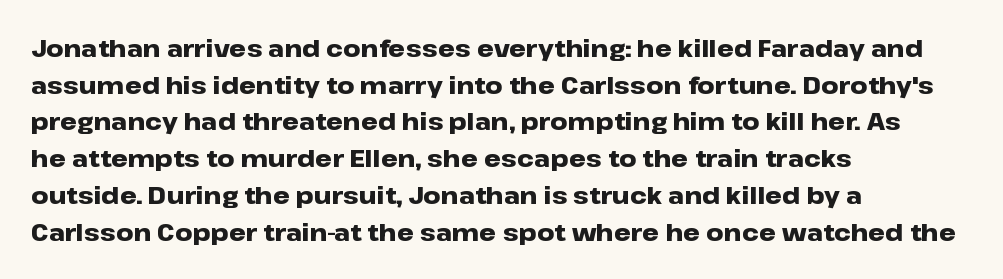
Q: Is the text bold? A: Yes.
Q: Is the text italic (slanted)? A: No, it is upright.
Q: Is the text underlined? A: No.
Q: How is the paragraph aligned? A: Left-aligned.
Q: Is the spacing between letters normal or unusually wide? A: Normal.
Q: Is the spacing between lines tight, normal or loose? A: Normal.
